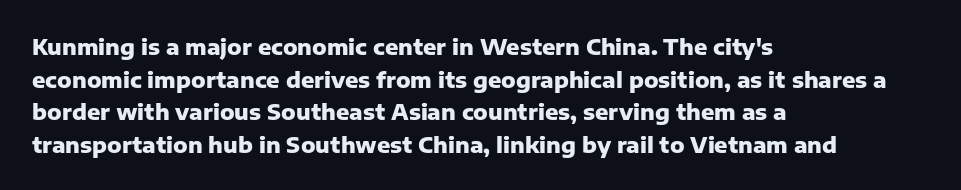
{"italic": "no", "bold": "yes", "underline": "no", "align": "left", "line_spacing": "normal", "line_spacing_ratio": 1.48, "letter_spacing": "normal", "letter_spacing_em": 0.0, "glyph_px": 22}
